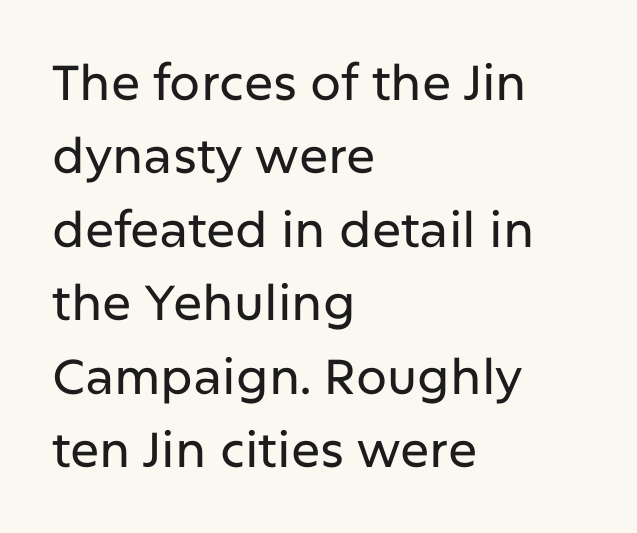
The image shows 49 px sans-serif type, upright; set left-aligned, normal line spacing (1.5x), normal letter spacing, not underlined; low stroke contrast and a medium x-height.
